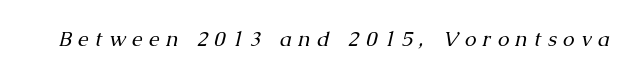
Q: Is the text bold? A: No.
Q: Is the text italic (slanted)? A: Yes, it leans right by about 13 degrees.
Q: Is the text underlined? A: No.
Q: Is the spacing between letters normal or unusually wide? A: Unusually wide.
